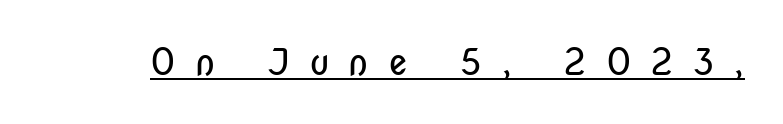
Note: no serifs on the glyphs. Every stem runs plumb, perpendicular to the baseline. Stem width sits at or under what a default text font uses. Proportional: the letters do not fall into vertical columns. You could only call the tracking loose — the letters float apart. Caption: lettering with a line underneath.
